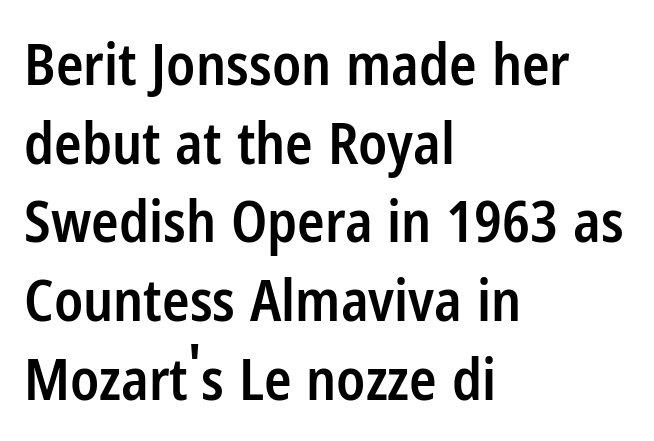
{"serif": "no", "italic": "no", "bold": "semi", "weight": "semibold", "width": "condensed", "stroke_contrast": "low", "x_height": "medium", "monospaced": "no", "underline": "no", "align": "left", "line_spacing": "normal", "line_spacing_ratio": 1.38, "letter_spacing": "normal", "letter_spacing_em": 0.0, "glyph_px": 57}
